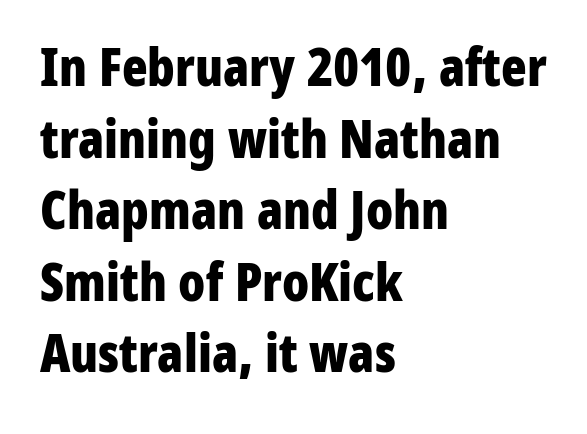
The strip under each line holds only bare page. The ragged edge is on the right, which tells us the setting is flush left. You could call the tracking neutral — neither tight nor loose. I'd call this a sans setting — the letters go barefoot. Horizontal bands of white between lines are of average thickness. This sample uses an upright cut, with every glyph sitting square on the baseline.
